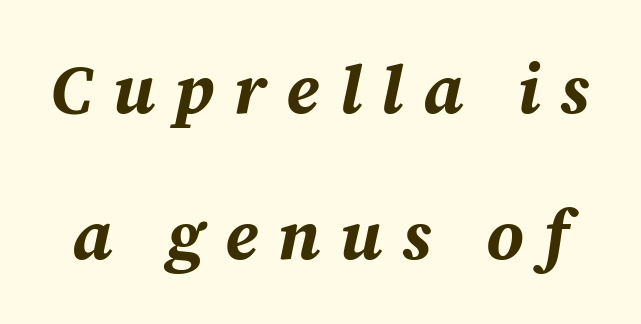
Every letter is thick-stroked: bold, no question. There's an unmistakable incline to the writing here. Vertically, the passage feels expansive, rows floating well apart. Character widths vary here, with narrow letters taking less room than wide ones. Beneath every word, the page is bare.
